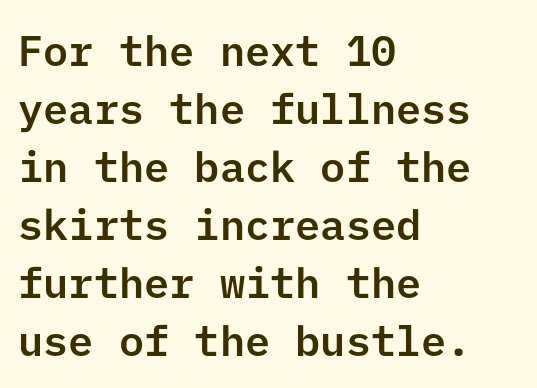
The image shows 42 px sans-serif type, upright; set left-aligned, normal line spacing (1.38x), normal letter spacing, not underlined; low stroke contrast and a medium x-height.
